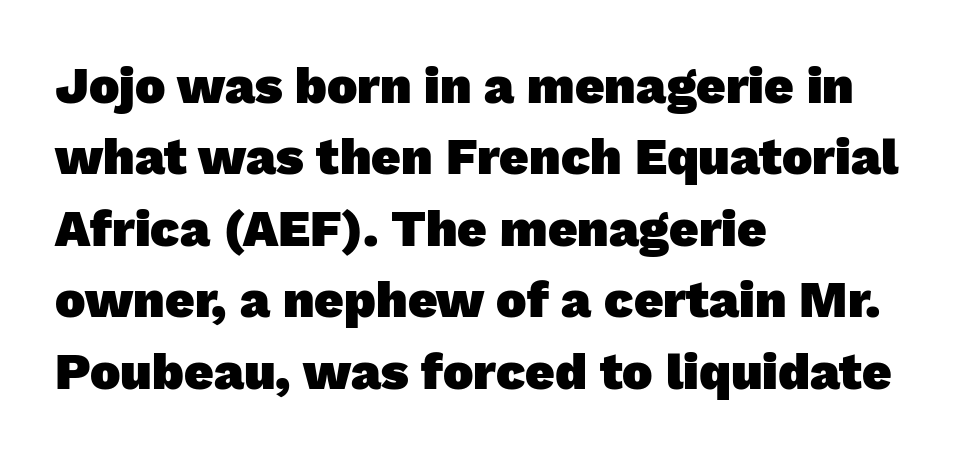
The image shows 51 px heavy sans-serif type; set left-aligned, normal line spacing (1.4x), normal letter spacing, not underlined; low stroke contrast and a medium x-height.
